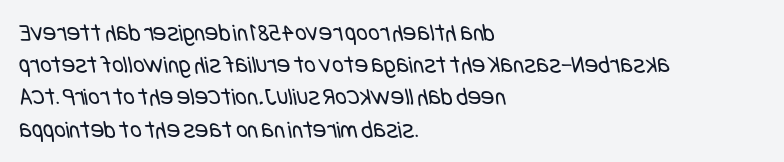
The image shows 25 px text type; set left-aligned, normal line spacing (1.29x), normal letter spacing, not underlined.
